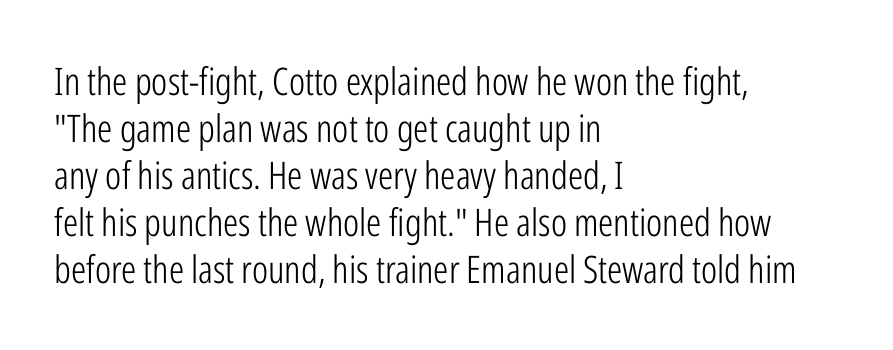
Q: Is the text bold? A: No.
Q: Is the text italic (slanted)? A: No, it is upright.
Q: Is the typeface a serif or a sans-serif typeface? A: Sans-serif.
Q: Is the text underlined? A: No.
Q: How is the paragraph aligned? A: Left-aligned.
Q: Is the spacing between letters normal or unusually wide? A: Normal.
Q: Width (condensed, normal, or wide)? A: Condensed.
Q: Stroke contrast? A: Low.
Q: x-height? A: Medium.
Q: Monospaced? A: No.
